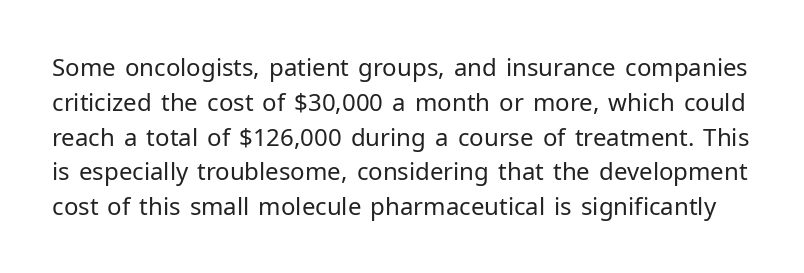
{"italic": "no", "bold": "no", "underline": "no", "line_spacing": "normal", "line_spacing_ratio": 1.45, "letter_spacing": "normal", "letter_spacing_em": 0.0, "glyph_px": 24}
